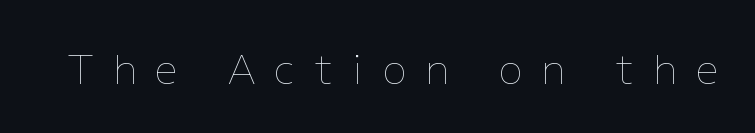
The image shows 40 px thin type, upright; set unusually wide letter spacing (+0.48 em), not underlined; low stroke contrast and a medium x-height.
